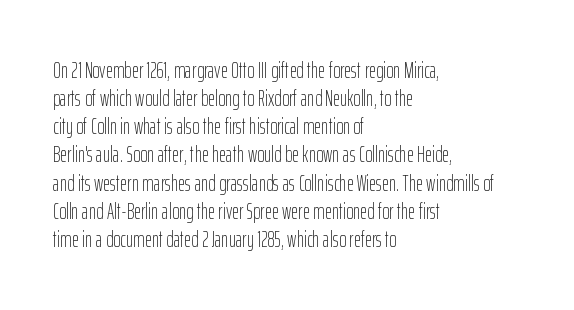
The image shows 22 px text type, upright; set left-aligned, normal line spacing (1.28x), normal letter spacing, not underlined.
